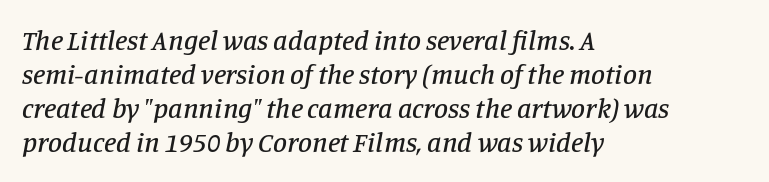
{"serif": "yes", "italic": "yes", "lean": "right", "slant_degrees": 11, "width": "normal", "stroke_contrast": "low", "x_height": "large", "monospaced": "no", "underline": "no", "align": "left", "line_spacing_ratio": 1.22, "letter_spacing": "normal", "letter_spacing_em": 0.0, "glyph_px": 28}
